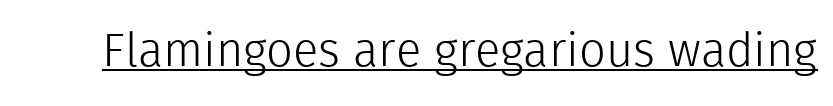
The rendering uses natural spacing where letterforms have individual widths. Style check: upright. Letter spacing: default. You can see a thin bar hugging the bottom of the glyphs. Is this a sans? Yes — the strokes have no serifs. The letters look calm and open, with moderate or lighter stems.
